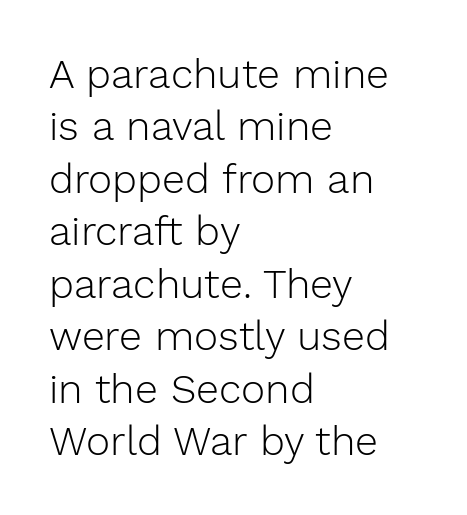
Q: Is the text bold? A: No.
Q: Is the text italic (slanted)? A: No, it is upright.
Q: Is the typeface a serif or a sans-serif typeface? A: Sans-serif.
Q: Is the text underlined? A: No.
Q: How is the paragraph aligned? A: Left-aligned.
Q: Is the spacing between letters normal or unusually wide? A: Normal.
Q: Is the spacing between lines tight, normal or loose? A: Normal.
Q: Width (condensed, normal, or wide)? A: Normal.
Q: Stroke contrast? A: Low.
Q: x-height? A: Medium.
Q: Monospaced? A: No.
